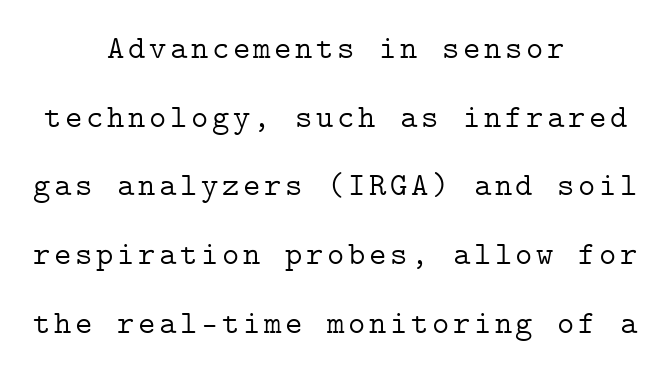
{"serif": "yes", "italic": "no", "bold": "no", "weight": "light", "width": "normal", "stroke_contrast": "low", "x_height": "medium", "underline": "no", "align": "center", "line_spacing": "loose", "line_spacing_ratio": 2.08, "glyph_px": 33}
